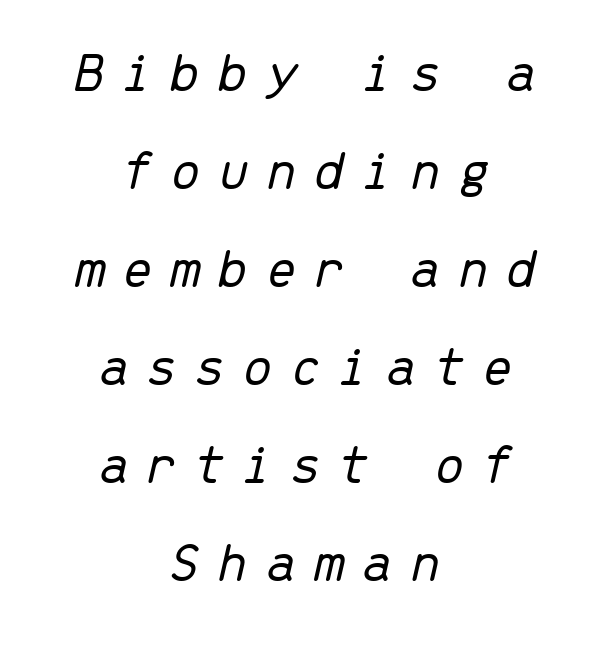
{"italic": "yes", "lean": "right", "slant_degrees": 13, "bold": "no", "weight": "light", "width": "normal", "stroke_contrast": "low", "x_height": "medium", "monospaced": "yes", "underline": "no", "align": "center", "line_spacing_ratio": 1.72, "letter_spacing": "wide", "letter_spacing_em": 0.28, "glyph_px": 57}
